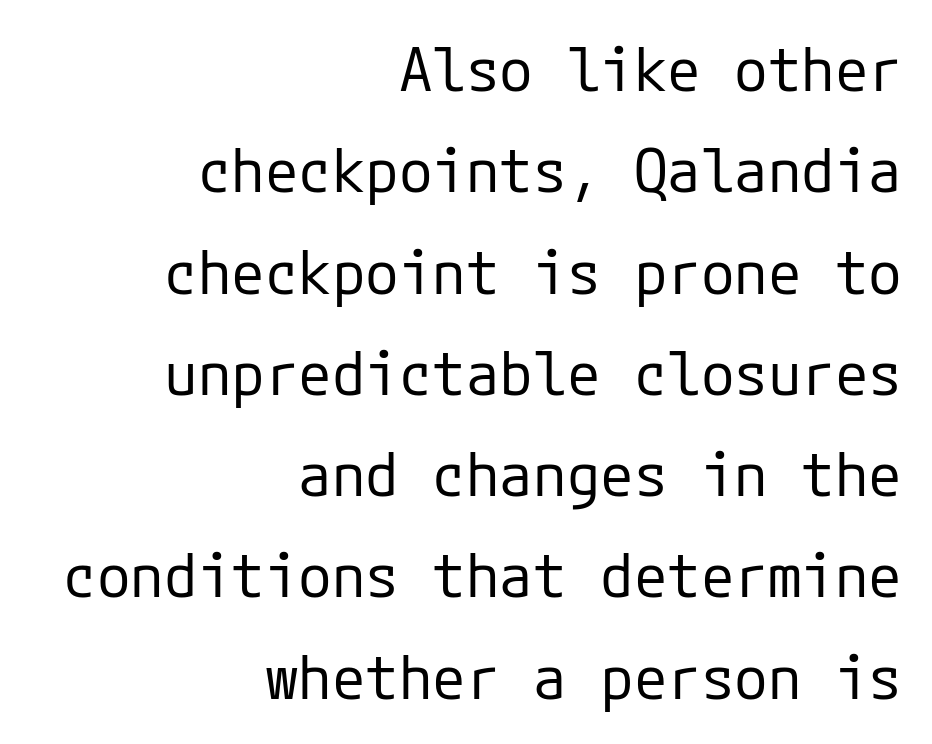
Q: Is the text bold? A: No.
Q: Is the text italic (slanted)? A: No, it is upright.
Q: Is the typeface a serif or a sans-serif typeface? A: Sans-serif.
Q: Is the text underlined? A: No.
Q: How is the paragraph aligned? A: Right-aligned.
Q: Is the spacing between letters normal or unusually wide? A: Normal.
Q: Is the spacing between lines tight, normal or loose? A: Normal.
Q: Width (condensed, normal, or wide)? A: Normal.
Q: Stroke contrast? A: Low.
Q: x-height? A: Medium.
